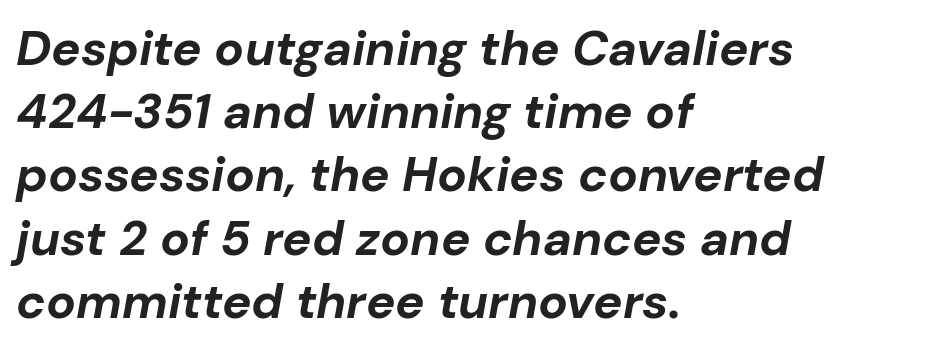
Q: Is the text bold? A: Yes.
Q: Is the text italic (slanted)? A: Yes, it leans right by about 10 degrees.
Q: Is the text underlined? A: No.
Q: How is the paragraph aligned? A: Left-aligned.
Q: Is the spacing between letters normal or unusually wide? A: Normal.
Q: Is the spacing between lines tight, normal or loose? A: Normal.
Q: Width (condensed, normal, or wide)? A: Normal.
Q: Stroke contrast? A: Low.
Q: x-height? A: Medium.
Q: Monospaced? A: No.
